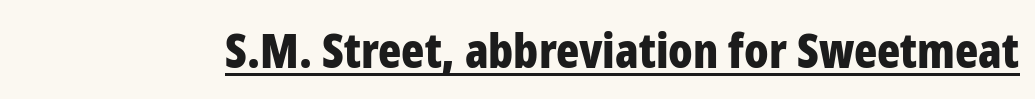
Q: Is the text bold? A: Yes.
Q: Is the text italic (slanted)? A: No, it is upright.
Q: Is the typeface a serif or a sans-serif typeface? A: Sans-serif.
Q: Is the text underlined? A: Yes.
Q: Is the spacing between letters normal or unusually wide? A: Normal.
Q: Width (condensed, normal, or wide)? A: Condensed.
Q: Stroke contrast? A: Low.
Q: x-height? A: Medium.
Q: Monospaced? A: No.
